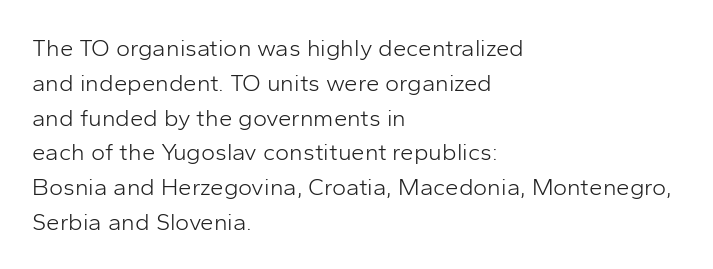
Summary of weight: not heavy and not bold. The passage shown stacks its lines at a standard gap. Upright lettering throughout. Tracking value appears to be zero — textbook default spacing.
